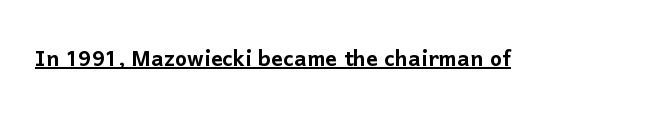
No feet cap the strokes, marking this as sans-serif type. Do the characters align in a grid? No, the font is proportional. Characters follow at the spacing the type designer built in. Glance below the letters and you will spot a drawn line. Nope, not italic — everything's standing straight.
